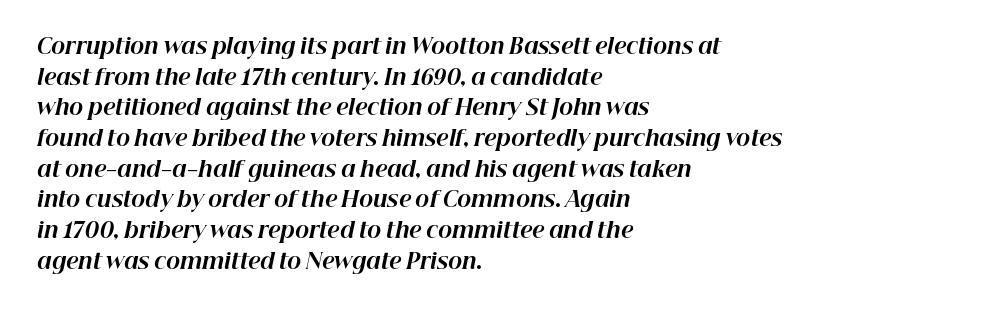
The image shows 21 px bold type, italic (leaning right); set left-aligned, normal line spacing (1.46x), normal letter spacing, not underlined.
